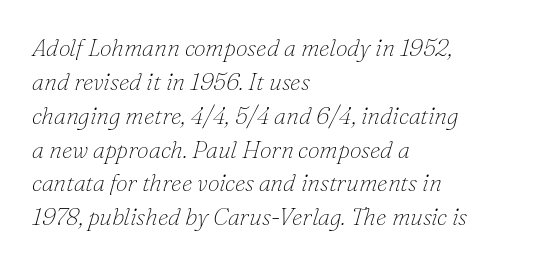
The image shows 24 px text type, italic (leaning right); set left-aligned, normal line spacing (1.41x), normal letter spacing, not underlined.
